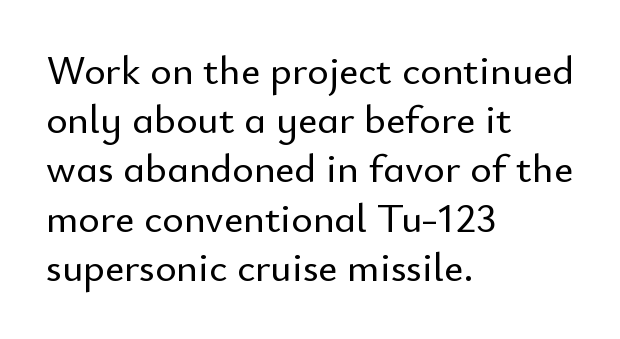
{"serif": "no", "italic": "no", "width": "normal", "stroke_contrast": "low", "x_height": "small", "monospaced": "no", "underline": "no", "align": "left", "line_spacing_ratio": 1.2, "letter_spacing": "normal", "letter_spacing_em": 0.0, "glyph_px": 41}
